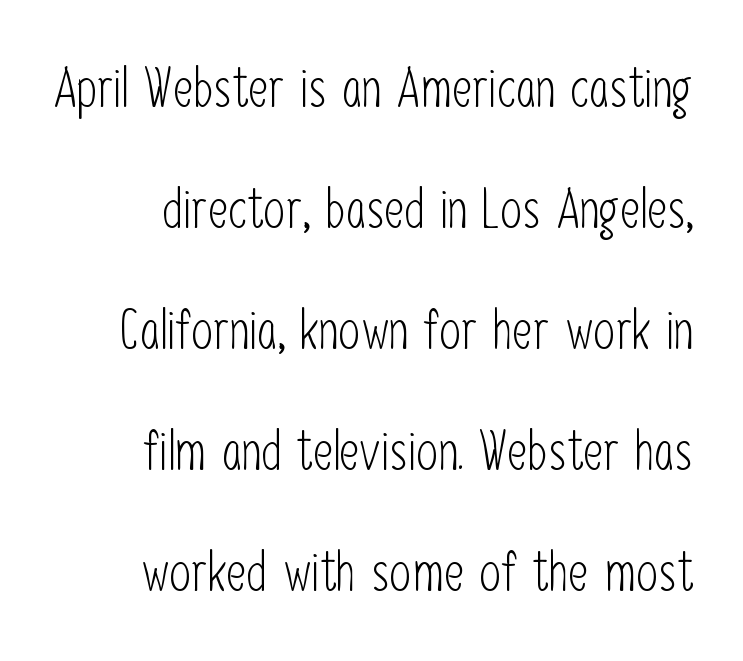
Q: Is the text bold? A: No.
Q: Is the text italic (slanted)? A: No, it is upright.
Q: Is the typeface a serif or a sans-serif typeface? A: Sans-serif.
Q: Is the text underlined? A: No.
Q: Is the spacing between letters normal or unusually wide? A: Normal.
Q: Is the spacing between lines tight, normal or loose? A: Loose.
Q: Width (condensed, normal, or wide)? A: Condensed.
Q: Stroke contrast? A: Low.
Q: x-height? A: Medium.
Q: Monospaced? A: No.
